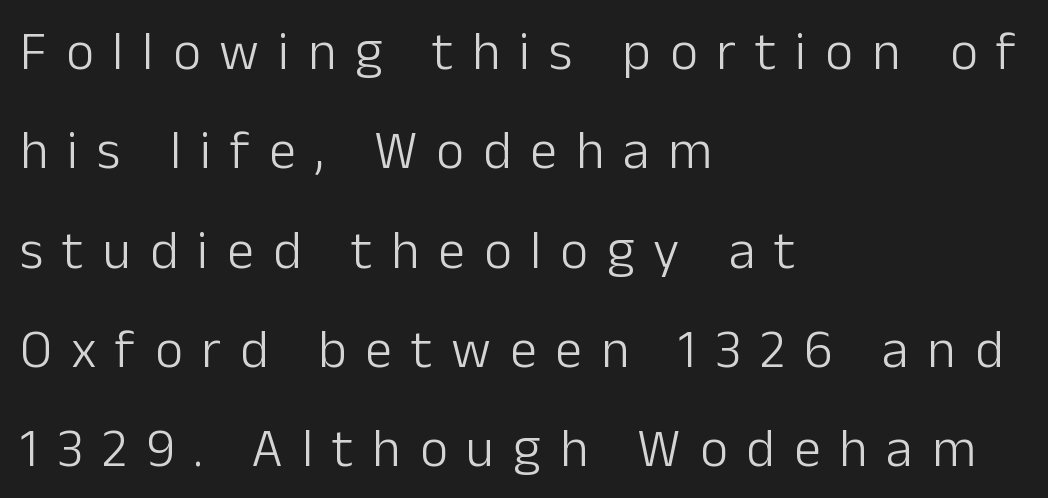
The image shows 54 px light sans-serif type, upright; set left-aligned, line spacing 1.84x, unusually wide letter spacing (+0.35 em), not underlined; low stroke contrast and a medium x-height.
